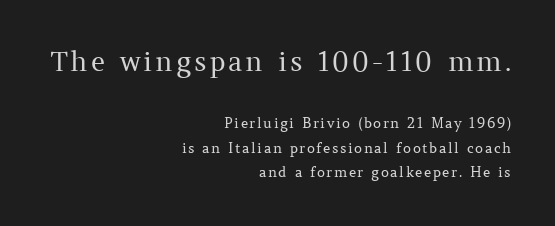
{"italic": "no", "bold": "no", "underline": "no", "align": "right", "line_spacing_ratio": 1.78, "larger_block": "first", "size_ratio": 1.93, "glyph_px": 27}
